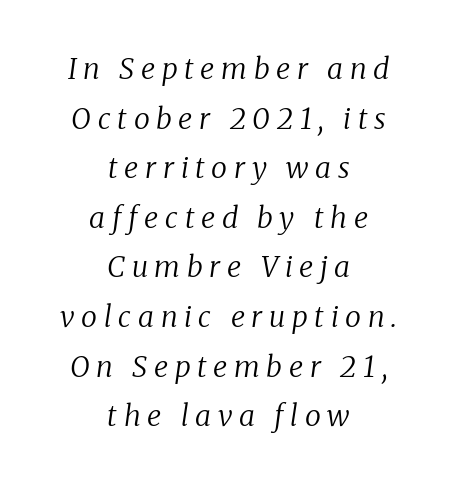
The image shows 29 px regular-weight serif type, italic (leaning right); set centered, line spacing 1.71x, unusually wide letter spacing (+0.23 em), not underlined; low stroke contrast and a medium x-height.
